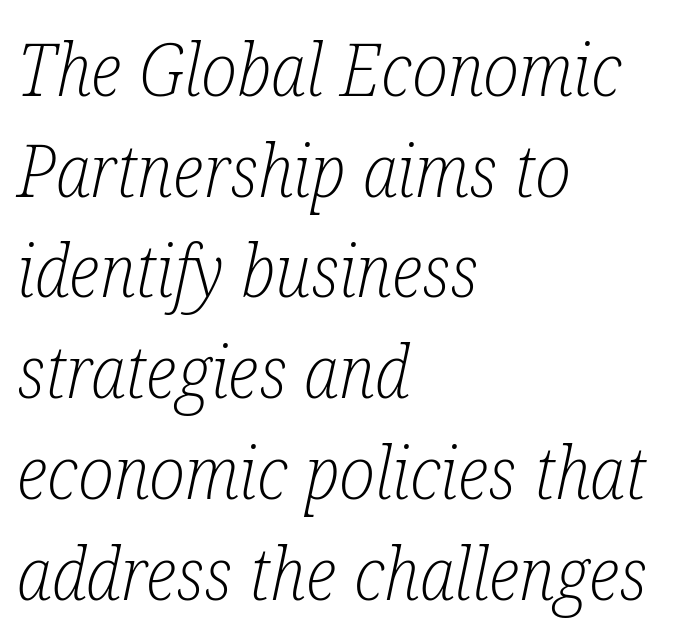
The image shows 73 px light, condensed serif type, italic (leaning right); set left-aligned, normal line spacing (1.38x), normal letter spacing, not underlined; low stroke contrast and a medium x-height.
